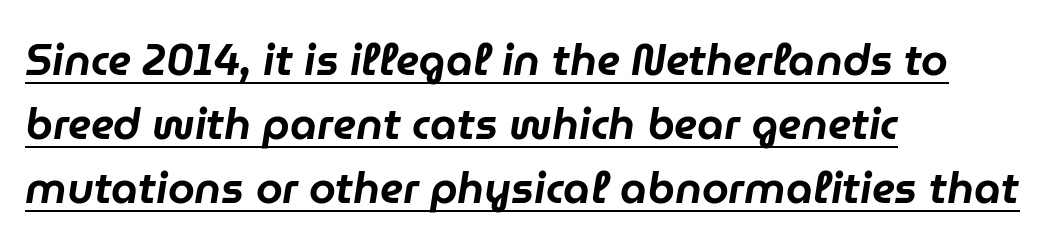
The image shows 43 px text type, italic (leaning right); set left-aligned, normal line spacing (1.49x), normal letter spacing, underlined; low stroke contrast and a medium x-height.
